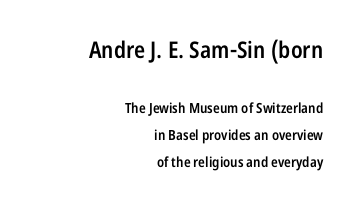
Q: Is the text bold? A: Semi-bold.
Q: Is the text italic (slanted)? A: No, it is upright.
Q: Is the text underlined? A: No.
Q: How is the paragraph aligned? A: Right-aligned.
Q: Is the spacing between letters normal or unusually wide? A: Normal.
Q: Is the spacing between lines tight, normal or loose? A: Loose.
Q: Which block of text is set in a larger size, the first (top) or the second (bottom)? A: The first (top) one.
